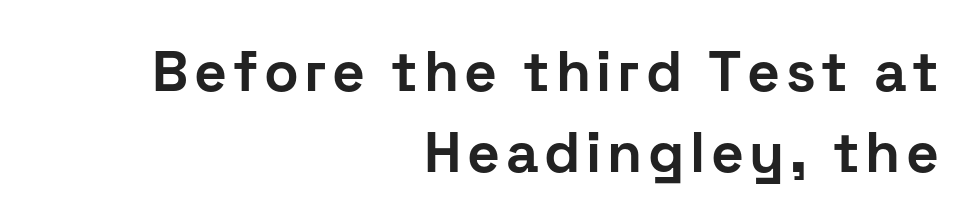
Q: Is the text bold? A: Yes.
Q: Is the text italic (slanted)? A: No, it is upright.
Q: Is the typeface a serif or a sans-serif typeface? A: Sans-serif.
Q: Is the text underlined? A: No.
Q: How is the paragraph aligned? A: Right-aligned.
Q: Is the spacing between lines tight, normal or loose? A: Normal.
Q: Width (condensed, normal, or wide)? A: Normal.
Q: Stroke contrast? A: Low.
Q: x-height? A: Medium.
Q: Monospaced? A: No.
